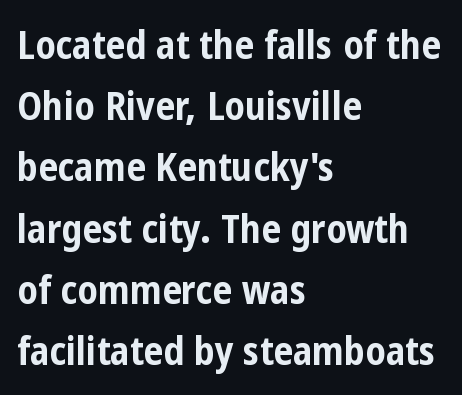
A full-strength bold gives these letters their thick strokes. The rendering uses natural spacing where letterforms have individual widths. This sample uses plain, unmodified letter spacing. This rendering uses left alignment, leaving the right contour irregular. The font family rendered here belongs to the sans-serif group.
